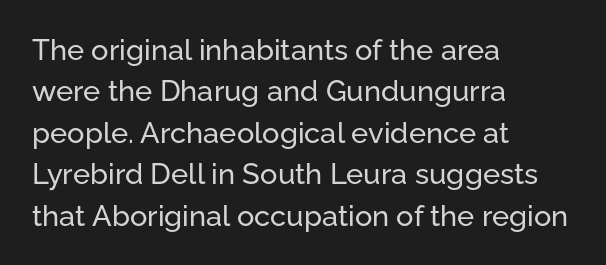
{"serif": "no", "italic": "no", "width": "normal", "stroke_contrast": "low", "x_height": "medium", "monospaced": "no", "underline": "no", "align": "left", "line_spacing": "normal", "line_spacing_ratio": 1.43, "letter_spacing": "normal", "letter_spacing_em": 0.0, "glyph_px": 29}
